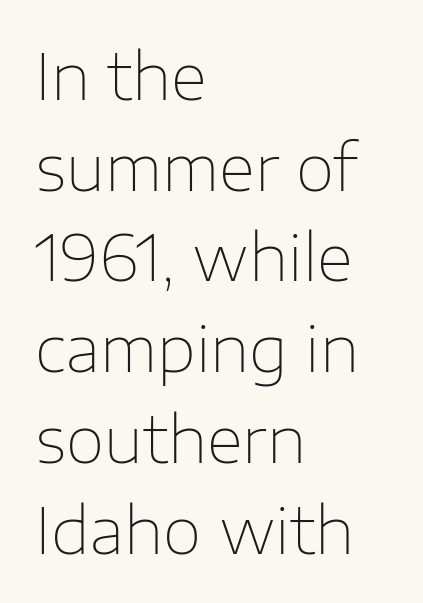
Q: Is the text bold? A: No.
Q: Is the text italic (slanted)? A: No, it is upright.
Q: Is the typeface a serif or a sans-serif typeface? A: Sans-serif.
Q: Is the text underlined? A: No.
Q: How is the paragraph aligned? A: Left-aligned.
Q: Is the spacing between letters normal or unusually wide? A: Normal.
Q: Is the spacing between lines tight, normal or loose? A: Normal.
Q: Width (condensed, normal, or wide)? A: Normal.
Q: Stroke contrast? A: Low.
Q: x-height? A: Medium.
Q: Monospaced? A: No.
